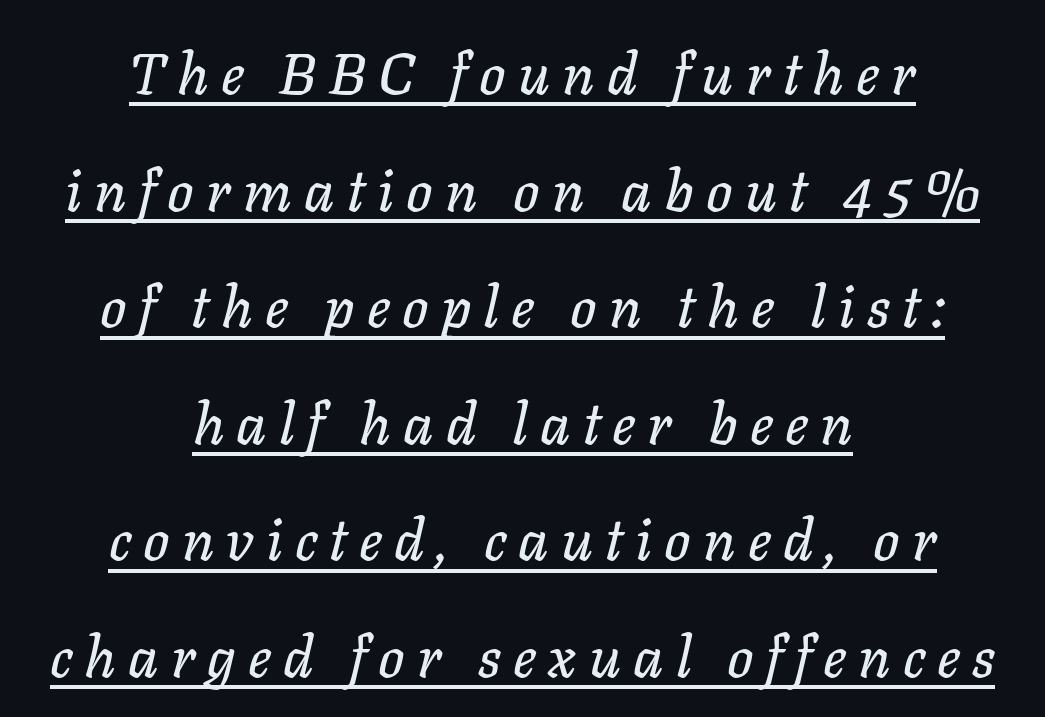
{"italic": "yes", "lean": "right", "slant_degrees": 11, "width": "normal", "stroke_contrast": "low", "x_height": "medium", "monospaced": "no", "underline": "yes", "align": "center", "line_spacing": "loose", "line_spacing_ratio": 2.01, "letter_spacing": "wide", "letter_spacing_em": 0.21, "glyph_px": 58}
